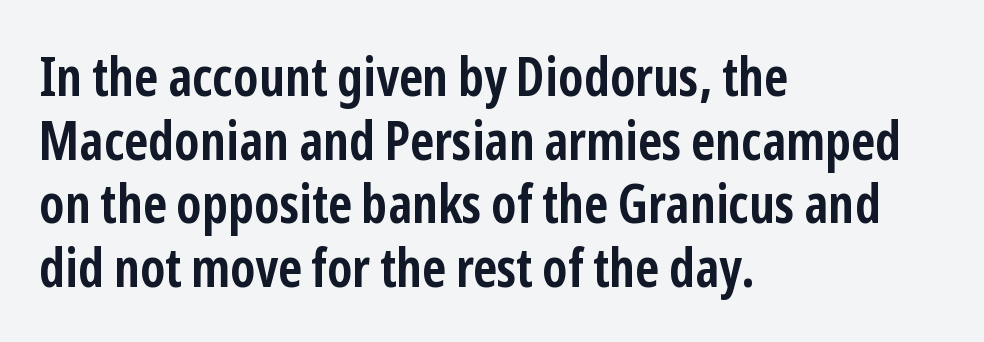
Q: Is the text bold? A: Yes.
Q: Is the text italic (slanted)? A: No, it is upright.
Q: Is the typeface a serif or a sans-serif typeface? A: Sans-serif.
Q: Is the text underlined? A: No.
Q: How is the paragraph aligned? A: Left-aligned.
Q: Is the spacing between letters normal or unusually wide? A: Normal.
Q: Width (condensed, normal, or wide)? A: Condensed.
Q: Stroke contrast? A: Low.
Q: x-height? A: Medium.
Q: Monospaced? A: No.
